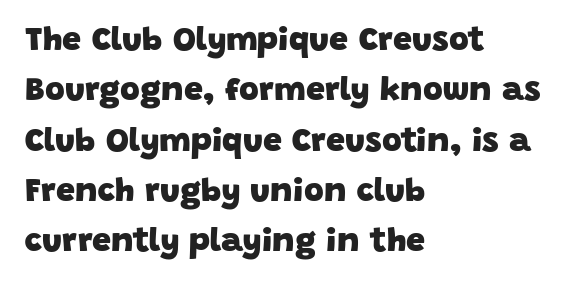
Do the characters align in a grid? No, the font is proportional. The passage shown is not underscored anywhere. Notice how descenders clear the ascenders below comfortably — that's standard leading. Standard letterfit; no display-style spreading of the glyphs.
